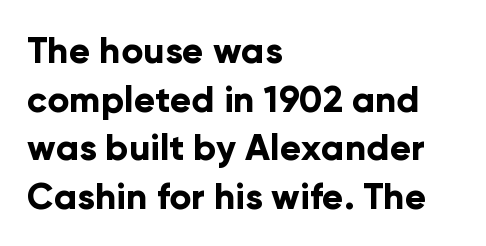
The image shows 36 px bold sans-serif type, upright; set left-aligned, normal line spacing (1.35x), normal letter spacing, not underlined; low stroke contrast and a medium x-height.
